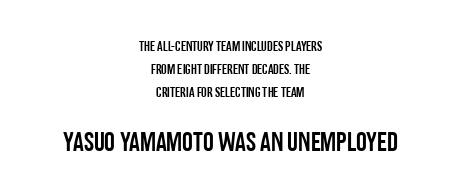
{"italic": "no", "underline": "no", "align": "center", "line_spacing": "normal", "line_spacing_ratio": 1.65, "letter_spacing": "normal", "letter_spacing_em": 0.0, "larger_block": "second", "size_ratio": 1.93, "glyph_px": 27}
